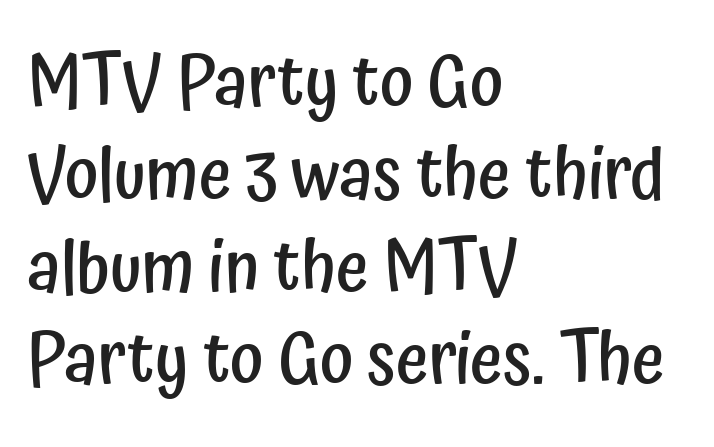
{"serif": "no", "italic": "no", "bold": "semi", "weight": "semibold", "width": "condensed", "stroke_contrast": "low", "x_height": "medium", "monospaced": "no", "underline": "no", "align": "left", "line_spacing": "normal", "line_spacing_ratio": 1.3, "letter_spacing": "normal", "letter_spacing_em": 0.0, "glyph_px": 71}
